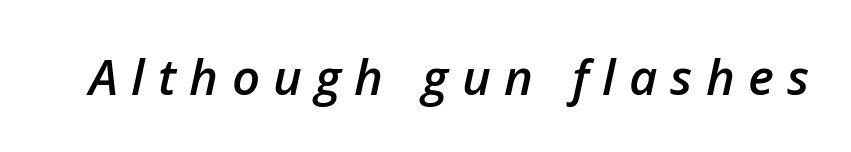
{"italic": "yes", "lean": "right", "slant_degrees": 12, "bold": "semi", "weight": "semibold", "width": "normal", "stroke_contrast": "low", "x_height": "medium", "monospaced": "no", "underline": "no", "letter_spacing": "wide", "letter_spacing_em": 0.27, "glyph_px": 49}
